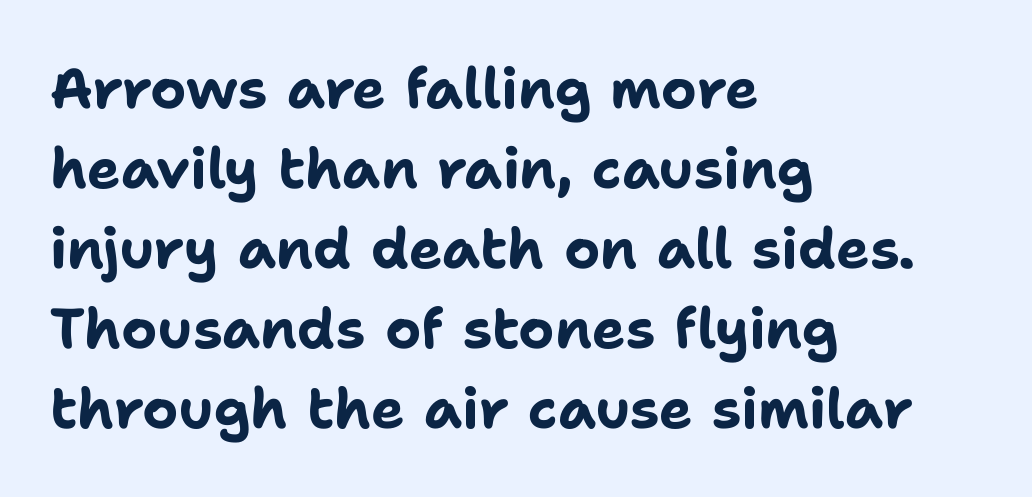
The typesetter chose a ragged-right arrangement here. Rule under the text: the space is simply empty. Serifs: no, the terminals of the letterforms are clean. Is there much room between lines? A standard amount, neither cramped nor airy.
